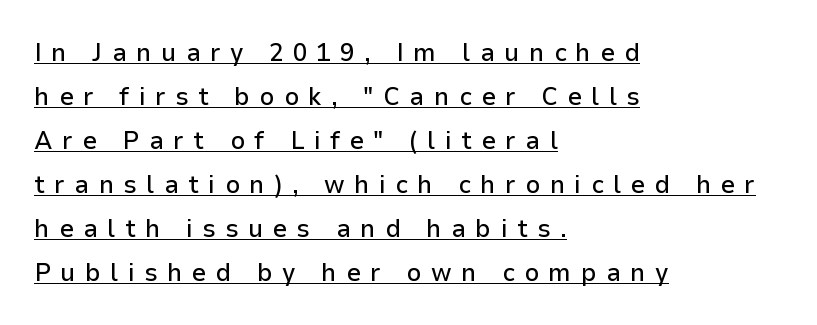
{"italic": "no", "underline": "yes", "align": "left", "line_spacing": "normal", "line_spacing_ratio": 1.69, "letter_spacing": "wide", "letter_spacing_em": 0.36, "glyph_px": 26}
